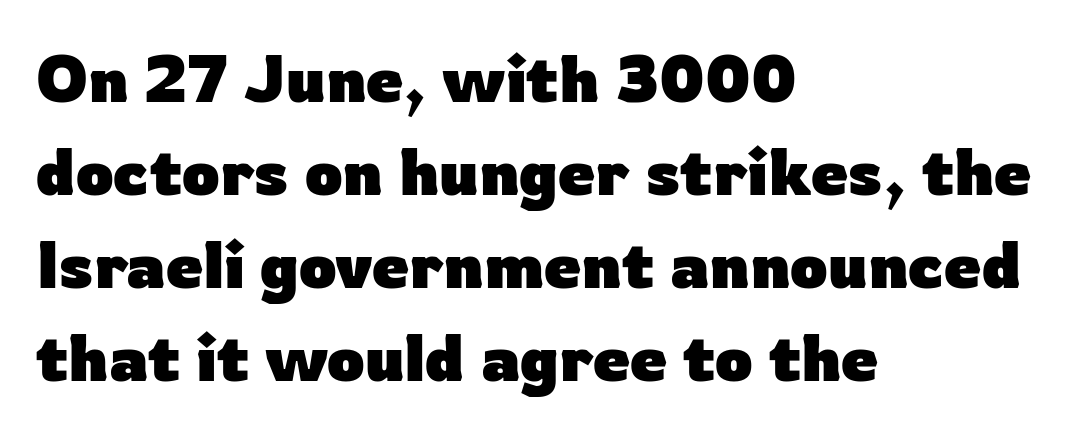
{"serif": "no", "italic": "no", "bold": "yes", "weight": "heavy", "width": "normal", "stroke_contrast": "low", "x_height": "medium", "monospaced": "no", "underline": "no", "align": "left", "line_spacing": "normal", "line_spacing_ratio": 1.41, "letter_spacing": "normal", "letter_spacing_em": 0.0, "glyph_px": 66}
